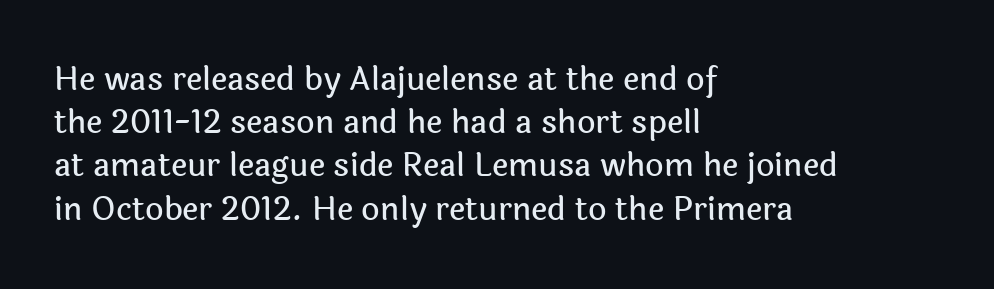
Q: Is the text italic (slanted)? A: No, it is upright.
Q: Is the typeface a serif or a sans-serif typeface? A: Sans-serif.
Q: Is the text underlined? A: No.
Q: How is the paragraph aligned? A: Left-aligned.
Q: Is the spacing between letters normal or unusually wide? A: Normal.
Q: Is the spacing between lines tight, normal or loose? A: Normal.
Q: Width (condensed, normal, or wide)? A: Normal.
Q: x-height? A: Medium.
Q: Monospaced? A: No.
